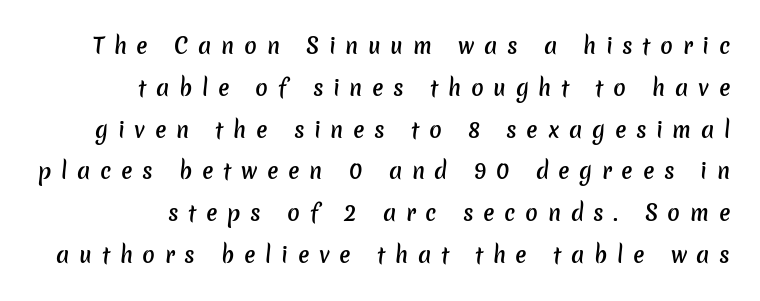
Here the glyphs are tracked loosely, breaking word shapes into spaced letters. The zone under the glyphs is completely vacant. Interline gaps are noticeably wide in this sample. What weight is shown? A semibold, between regular and bold. Alignment: flush right.
